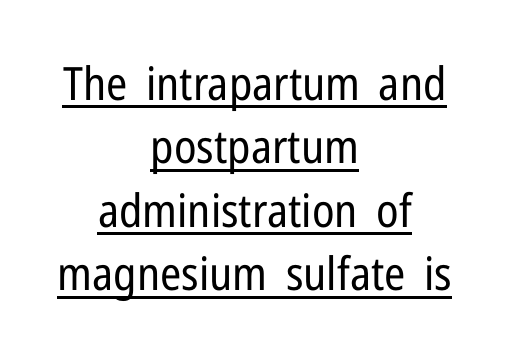
{"serif": "no", "italic": "no", "bold": "no", "weight": "regular", "width": "condensed", "stroke_contrast": "low", "x_height": "medium", "monospaced": "no", "underline": "yes", "align": "center", "line_spacing": "normal", "line_spacing_ratio": 1.38, "letter_spacing": "normal", "letter_spacing_em": 0.0, "glyph_px": 46}
